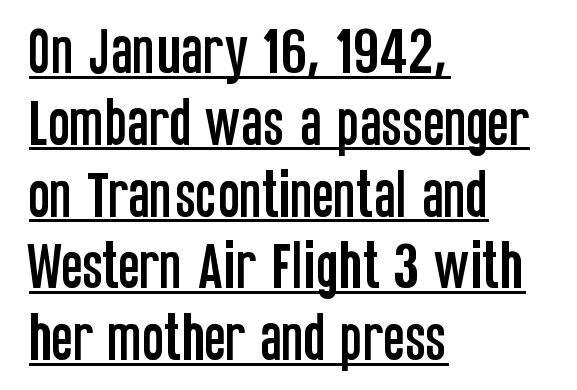
Q: Is the text italic (slanted)? A: No, it is upright.
Q: Is the typeface a serif or a sans-serif typeface? A: Sans-serif.
Q: Is the text underlined? A: Yes.
Q: How is the paragraph aligned? A: Left-aligned.
Q: Is the spacing between letters normal or unusually wide? A: Normal.
Q: Is the spacing between lines tight, normal or loose? A: Normal.
Q: Width (condensed, normal, or wide)? A: Condensed.
Q: Stroke contrast? A: Low.
Q: x-height? A: Large.
Q: Monospaced? A: No.
